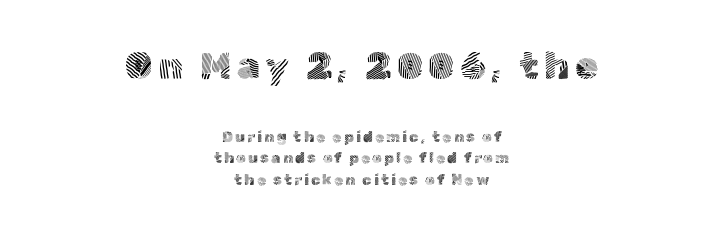
Q: Is the text bold? A: No.
Q: Is the text italic (slanted)? A: No, it is upright.
Q: Is the typeface a serif or a sans-serif typeface? A: Sans-serif.
Q: Is the text underlined? A: No.
Q: How is the paragraph aligned? A: Centered.
Q: Is the spacing between lines tight, normal or loose? A: Normal.
Q: Which block of text is set in a larger size, the first (top) or the second (bottom)? A: The first (top) one.
Q: Width (condensed, normal, or wide)? A: Normal.
Q: x-height? A: Medium.
Q: Monospaced? A: No.
